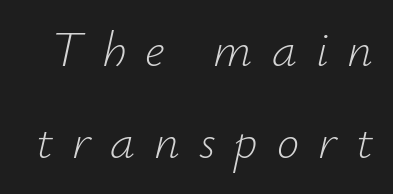
{"italic": "yes", "lean": "right", "slant_degrees": 12, "bold": "no", "weight": "light", "width": "normal", "stroke_contrast": "low", "x_height": "small", "monospaced": "no", "underline": "no", "line_spacing_ratio": 1.85, "letter_spacing": "wide", "letter_spacing_em": 0.38, "glyph_px": 50}
